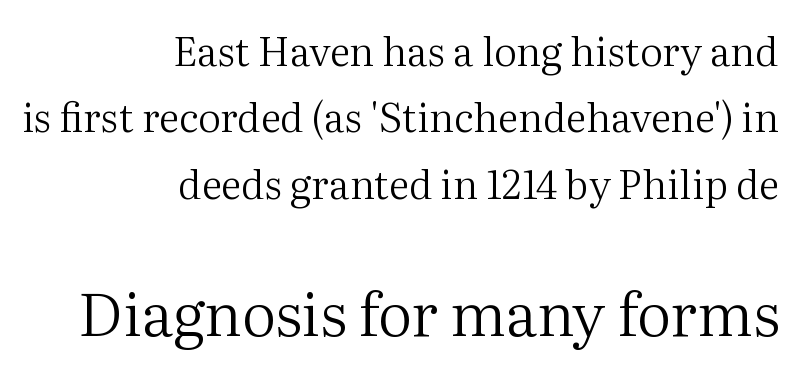
Interline gaps are of average width in this sample. These lines stack with their right ends in a neat column. The typeface has the unassuming heft of standard copy or less. This is roman type, the default non-slanted kind.
